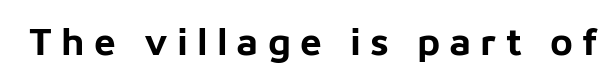
Q: Is the text bold? A: Yes.
Q: Is the text italic (slanted)? A: No, it is upright.
Q: Is the typeface a serif or a sans-serif typeface? A: Sans-serif.
Q: Is the text underlined? A: No.
Q: Is the spacing between letters normal or unusually wide? A: Unusually wide.
Q: Width (condensed, normal, or wide)? A: Normal.
Q: Stroke contrast? A: Low.
Q: x-height? A: Medium.
Q: Monospaced? A: No.
